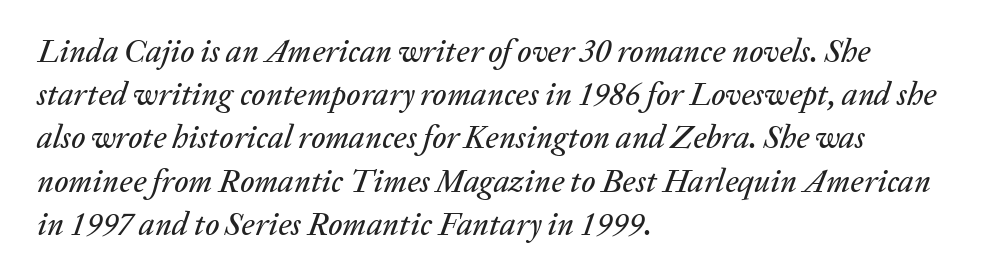
The specimen reads as italic at a glance. One glance says typical: line gaps are just what's usual. Visually the block forms a straight wall on the left and a jagged coastline on the right. Looks like regular typesetting: each glyph gets only the width it needs. No word sits above an underline.
